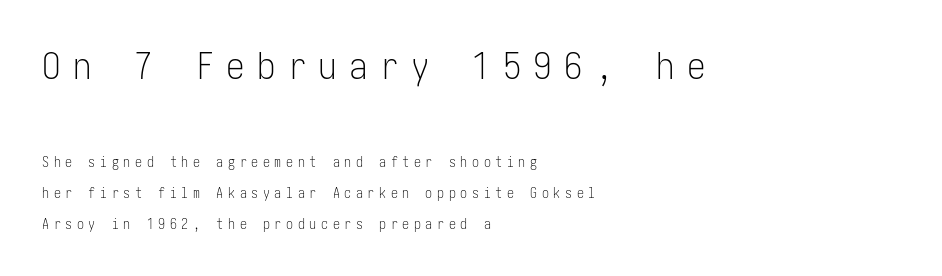
{"serif": "no", "italic": "no", "bold": "no", "weight": "light", "width": "condensed", "stroke_contrast": "low", "x_height": "medium", "underline": "no", "align": "left", "line_spacing": "loose", "line_spacing_ratio": 2.21, "letter_spacing": "wide", "letter_spacing_em": 0.33, "larger_block": "first", "size_ratio": 2.64, "glyph_px": 37}
